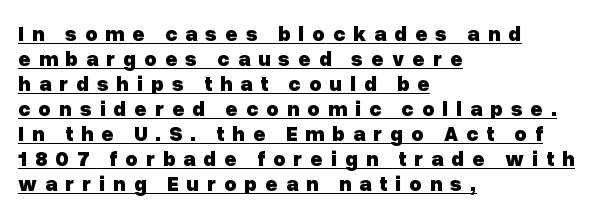
The image shows 21 px bold type, upright; set left-aligned, line spacing 1.19x, unusually wide letter spacing (+0.38 em), underlined.
